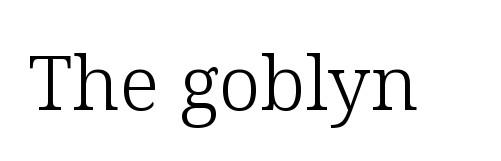
{"serif": "yes", "italic": "no", "bold": "no", "weight": "light", "width": "normal", "stroke_contrast": "low", "x_height": "medium", "monospaced": "no", "underline": "no", "letter_spacing": "normal", "letter_spacing_em": 0.0, "glyph_px": 76}
